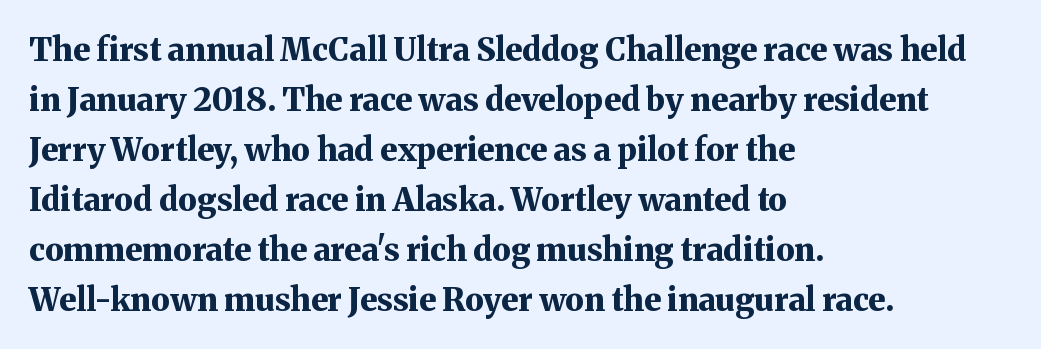
The image shows 32 px bold serif type, upright; set left-aligned, normal line spacing (1.56x), normal letter spacing, not underlined; medium stroke contrast and a medium x-height.
